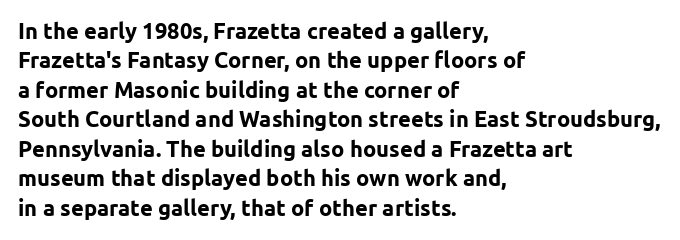
The image shows 22 px bold type, upright; set left-aligned, normal line spacing (1.34x), normal letter spacing, not underlined.
